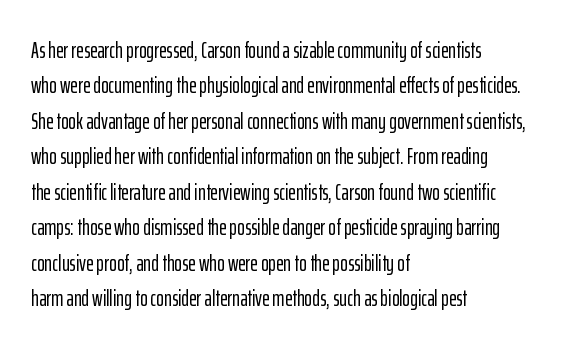
The image shows 23 px text type, upright; set left-aligned, normal line spacing (1.54x), normal letter spacing, not underlined.
